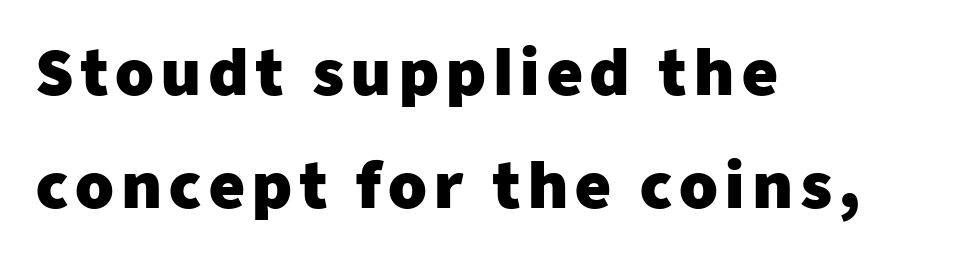
Character widths vary here, with narrow letters taking less room than wide ones. Observe the absence of serifs on each vertical stroke in this sample. The face used here has the dense, thick strokes of a bold. Clear beneath every line of the passage. Unlike italic type, these characters show no tilt at all. The setting favours the left margin, as ordinary paragraphs usually do.
